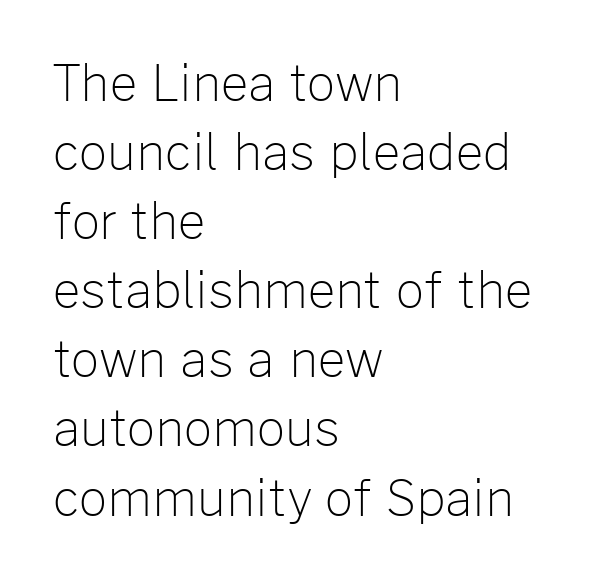
The image shows 49 px light sans-serif type, upright; set left-aligned, normal line spacing (1.41x), normal letter spacing, not underlined; low stroke contrast and a medium x-height.
